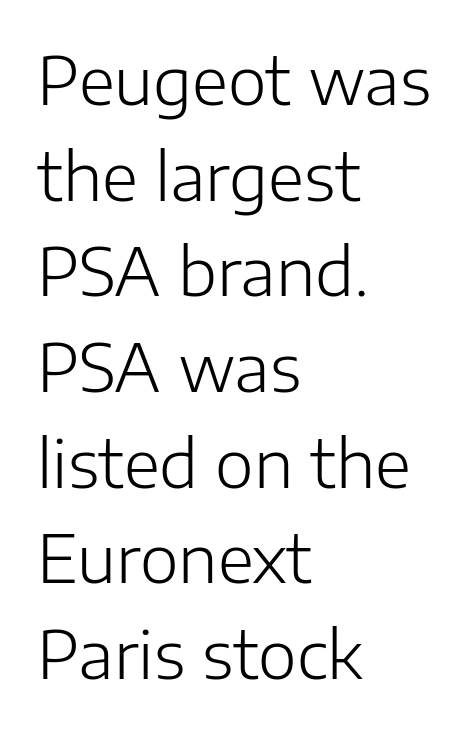
The image shows 66 px light sans-serif type, upright; set left-aligned, normal line spacing (1.45x), normal letter spacing, not underlined; low stroke contrast and a medium x-height.
